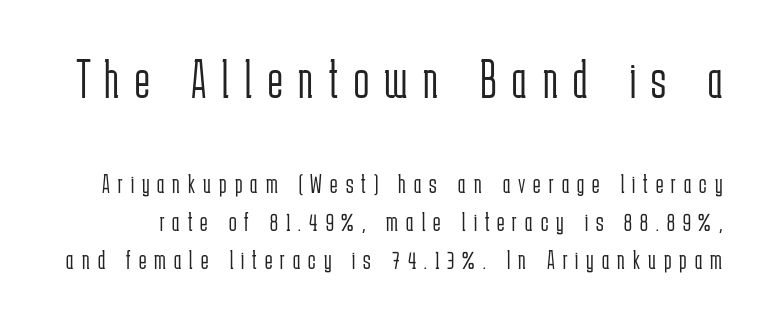
Q: Is the text bold? A: No.
Q: Is the text italic (slanted)? A: No, it is upright.
Q: Is the typeface a serif or a sans-serif typeface? A: Sans-serif.
Q: Is the text underlined? A: No.
Q: Is the spacing between letters normal or unusually wide? A: Unusually wide.
Q: Is the spacing between lines tight, normal or loose? A: Normal.
Q: Which block of text is set in a larger size, the first (top) or the second (bottom)? A: The first (top) one.
Q: Width (condensed, normal, or wide)? A: Condensed.
Q: Stroke contrast? A: Low.
Q: x-height? A: Medium.
Q: Monospaced? A: No.
